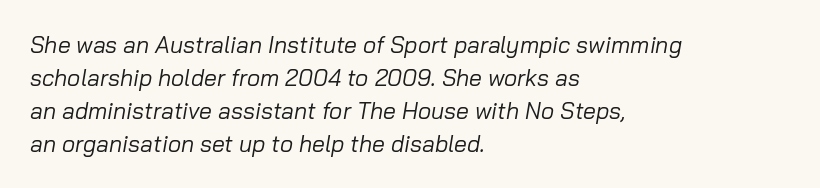
Q: Is the text bold? A: No.
Q: Is the text italic (slanted)? A: Yes, it leans right by about 10 degrees.
Q: Is the text underlined? A: No.
Q: How is the paragraph aligned? A: Left-aligned.
Q: Is the spacing between letters normal or unusually wide? A: Normal.
Q: Is the spacing between lines tight, normal or loose? A: Normal.
